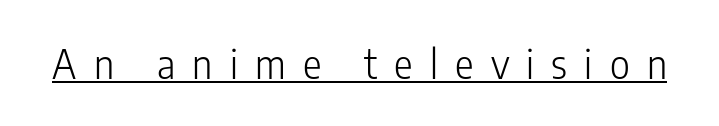
The image shows 39 px light, condensed sans-serif type, upright; set unusually wide letter spacing (+0.44 em), underlined; low stroke contrast and a medium x-height.
